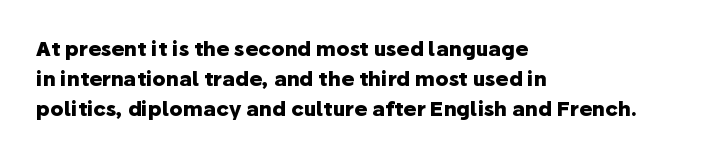
Q: Is the text bold? A: Yes.
Q: Is the text italic (slanted)? A: No, it is upright.
Q: Is the text underlined? A: No.
Q: How is the paragraph aligned? A: Left-aligned.
Q: Is the spacing between letters normal or unusually wide? A: Normal.
Q: Is the spacing between lines tight, normal or loose? A: Normal.
